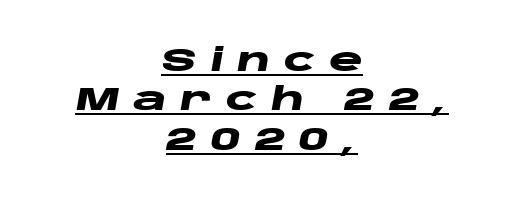
The letters advance in unequal steps, a hallmark of proportional type. The face used here is rendered with a markedly widened letterfit. In designer terms, the underline attribute is active on this setting. The lines are quadded center. Thick stems and heavy bowls — unmistakably bold.
